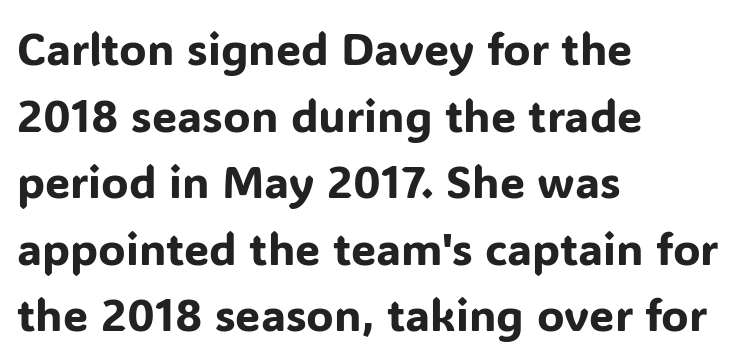
Q: Is the text italic (slanted)? A: No, it is upright.
Q: Is the typeface a serif or a sans-serif typeface? A: Sans-serif.
Q: Is the text underlined? A: No.
Q: How is the paragraph aligned? A: Left-aligned.
Q: Is the spacing between letters normal or unusually wide? A: Normal.
Q: Is the spacing between lines tight, normal or loose? A: Normal.
Q: Width (condensed, normal, or wide)? A: Normal.
Q: Stroke contrast? A: Low.
Q: x-height? A: Medium.
Q: Monospaced? A: No.
